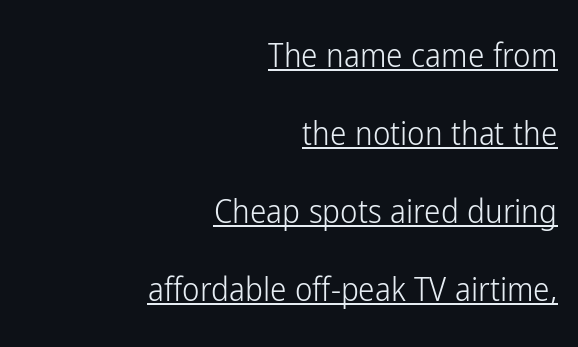
Q: Is the text bold? A: No.
Q: Is the text italic (slanted)? A: No, it is upright.
Q: Is the typeface a serif or a sans-serif typeface? A: Sans-serif.
Q: Is the text underlined? A: Yes.
Q: How is the paragraph aligned? A: Right-aligned.
Q: Is the spacing between letters normal or unusually wide? A: Normal.
Q: Is the spacing between lines tight, normal or loose? A: Loose.
Q: Width (condensed, normal, or wide)? A: Condensed.
Q: Stroke contrast? A: Low.
Q: x-height? A: Medium.
Q: Monospaced? A: No.
